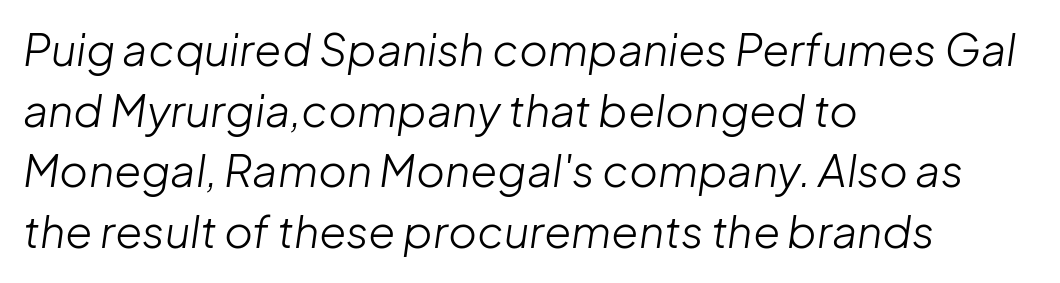
Q: Is the text bold? A: No.
Q: Is the text italic (slanted)? A: Yes, it leans right by about 8 degrees.
Q: Is the text underlined? A: No.
Q: How is the paragraph aligned? A: Left-aligned.
Q: Is the spacing between letters normal or unusually wide? A: Normal.
Q: Is the spacing between lines tight, normal or loose? A: Normal.
Q: Width (condensed, normal, or wide)? A: Normal.
Q: Stroke contrast? A: Low.
Q: x-height? A: Medium.
Q: Monospaced? A: No.
